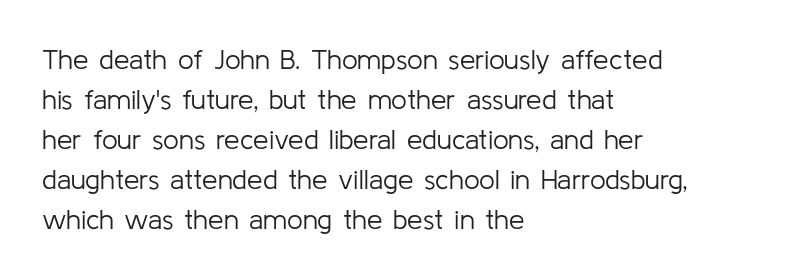
Q: Is the text bold? A: No.
Q: Is the text italic (slanted)? A: No, it is upright.
Q: Is the typeface a serif or a sans-serif typeface? A: Sans-serif.
Q: Is the text underlined? A: No.
Q: How is the paragraph aligned? A: Left-aligned.
Q: Is the spacing between letters normal or unusually wide? A: Normal.
Q: Is the spacing between lines tight, normal or loose? A: Normal.
Q: Width (condensed, normal, or wide)? A: Normal.
Q: Stroke contrast? A: Low.
Q: x-height? A: Medium.
Q: Monospaced? A: No.
